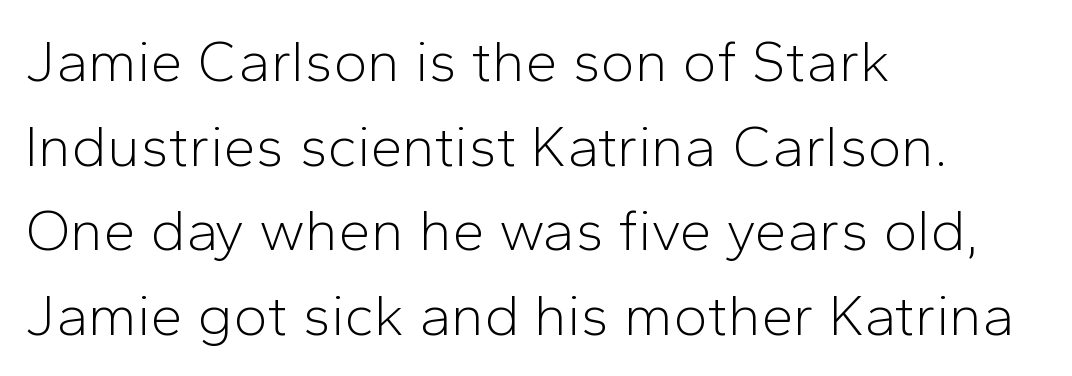
{"serif": "no", "italic": "no", "bold": "no", "weight": "light", "width": "normal", "stroke_contrast": "low", "x_height": "medium", "monospaced": "no", "underline": "no", "align": "left", "line_spacing": "normal", "line_spacing_ratio": 1.46, "letter_spacing": "normal", "letter_spacing_em": 0.0, "glyph_px": 58}
